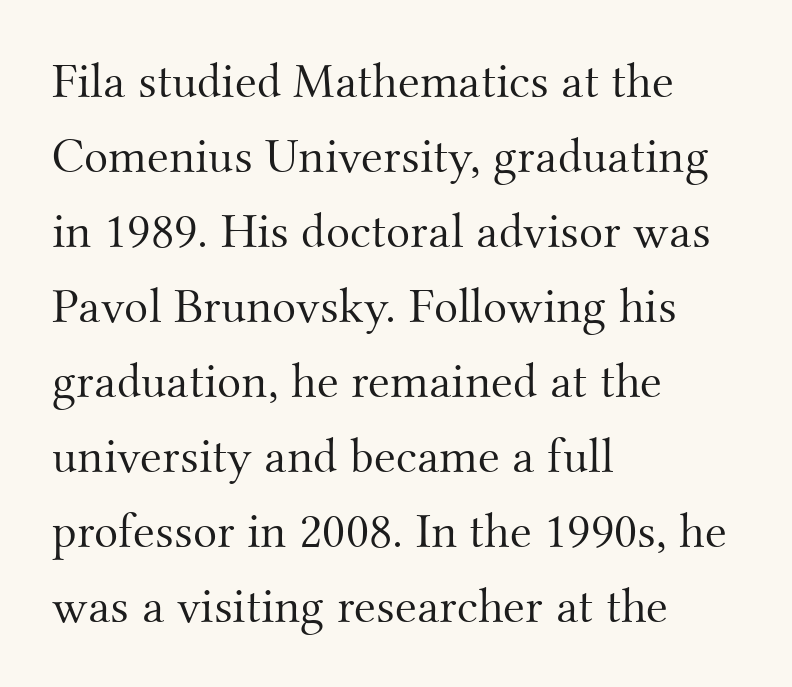
The image shows 50 px light serif type, upright; set left-aligned, normal line spacing (1.5x), normal letter spacing, not underlined; medium stroke contrast and a small x-height.
